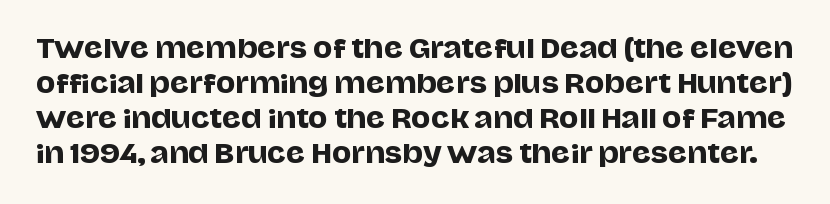
Q: Is the text italic (slanted)? A: No, it is upright.
Q: Is the text underlined? A: No.
Q: Is the spacing between letters normal or unusually wide? A: Normal.
Q: Is the spacing between lines tight, normal or loose? A: Normal.
